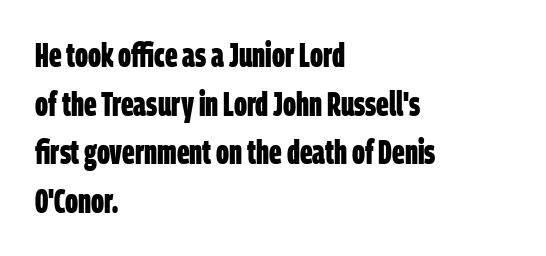
{"serif": "no", "bold": "yes", "weight": "bold", "width": "condensed", "stroke_contrast": "low", "x_height": "large", "monospaced": "no", "underline": "no", "align": "left", "line_spacing": "normal", "line_spacing_ratio": 1.47, "letter_spacing": "normal", "letter_spacing_em": 0.0, "glyph_px": 33}
